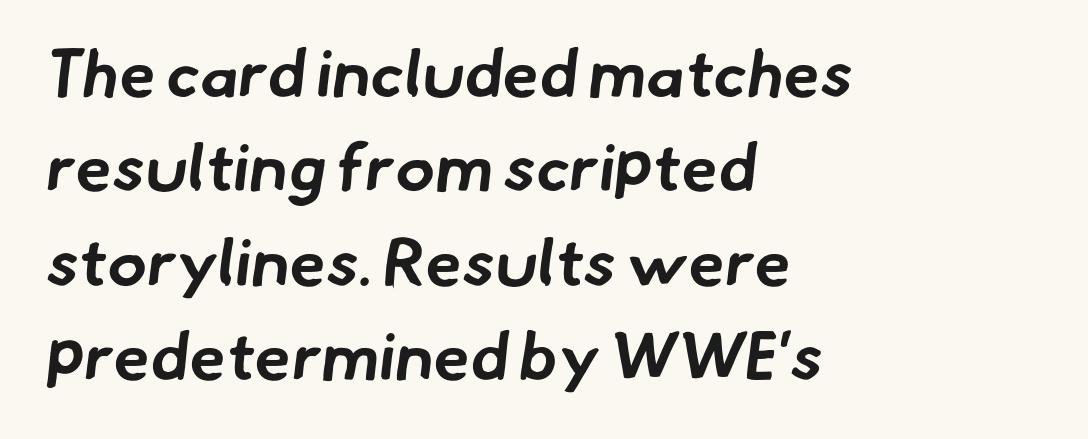
The image shows 66 px bold sans-serif type; set left-aligned, normal line spacing (1.43x), normal letter spacing, not underlined; low stroke contrast and a small x-height.
